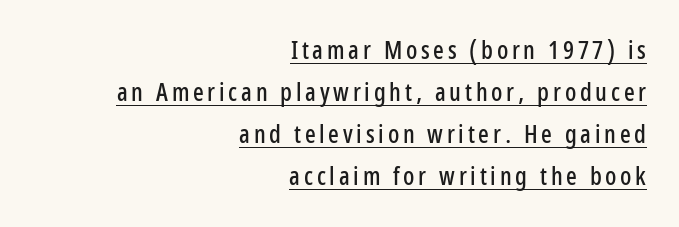
Q: Is the text italic (slanted)? A: No, it is upright.
Q: Is the text underlined? A: Yes.
Q: How is the paragraph aligned? A: Right-aligned.
Q: Is the spacing between lines tight, normal or loose? A: Normal.
